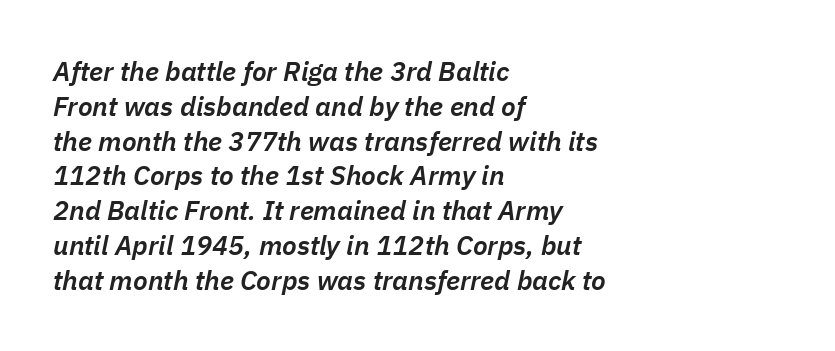
{"italic": "yes", "lean": "right", "slant_degrees": 11, "bold": "semi", "underline": "no", "align": "left", "line_spacing": "normal", "line_spacing_ratio": 1.29, "letter_spacing": "normal", "letter_spacing_em": 0.0, "glyph_px": 27}
